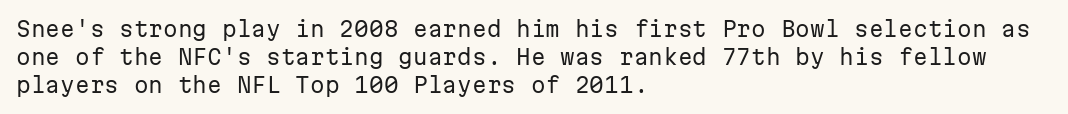
{"italic": "no", "bold": "no", "underline": "no", "align": "left", "line_spacing": "normal", "line_spacing_ratio": 1.33, "letter_spacing": "normal", "letter_spacing_em": 0.0, "glyph_px": 21}
